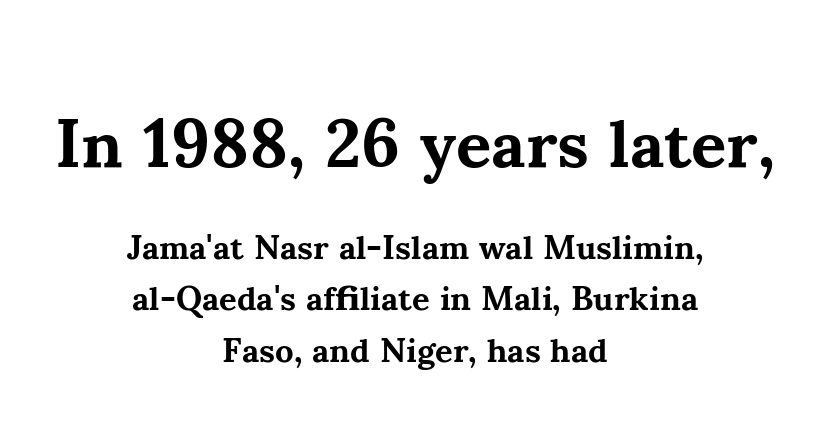
{"serif": "yes", "italic": "no", "bold": "yes", "weight": "bold", "width": "normal", "stroke_contrast": "medium", "x_height": "small", "monospaced": "no", "underline": "no", "align": "center", "line_spacing": "normal", "line_spacing_ratio": 1.51, "letter_spacing": "normal", "letter_spacing_em": 0.0, "larger_block": "first", "size_ratio": 2.0, "glyph_px": 68}
